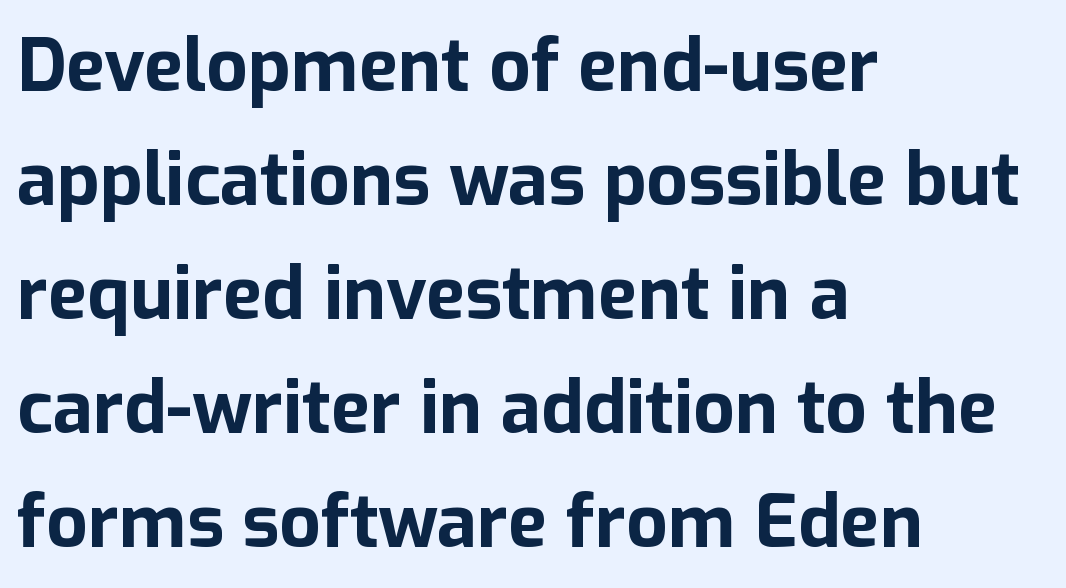
The image shows 73 px bold sans-serif type, upright; set left-aligned, normal line spacing (1.56x), normal letter spacing, not underlined; low stroke contrast and a medium x-height.
